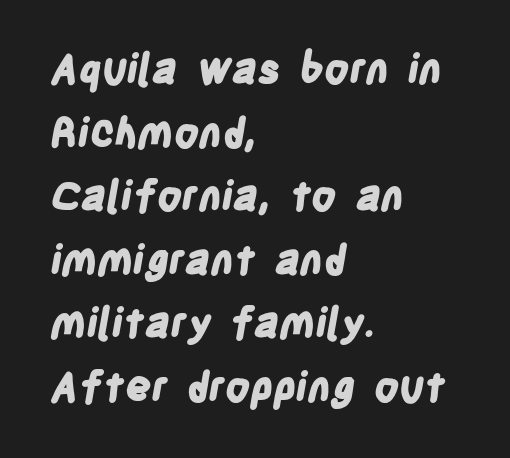
{"serif": "no", "bold": "yes", "weight": "bold", "width": "condensed", "stroke_contrast": "low", "x_height": "large", "monospaced": "no", "underline": "no", "align": "left", "line_spacing": "normal", "line_spacing_ratio": 1.55, "letter_spacing": "normal", "letter_spacing_em": 0.0, "glyph_px": 41}
